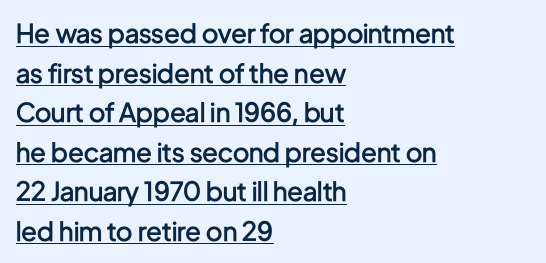
Q: Is the text bold? A: Semi-bold.
Q: Is the text italic (slanted)? A: No, it is upright.
Q: Is the text underlined? A: Yes.
Q: How is the paragraph aligned? A: Left-aligned.
Q: Is the spacing between letters normal or unusually wide? A: Normal.
Q: Is the spacing between lines tight, normal or loose? A: Normal.
